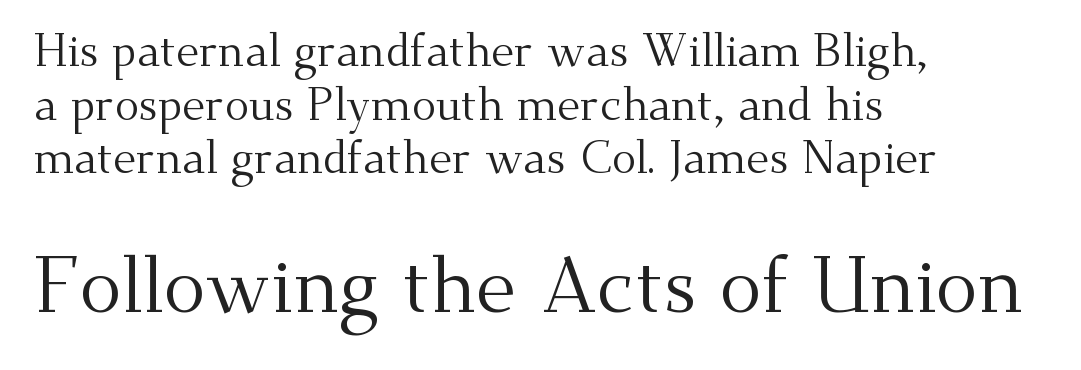
{"serif": "yes", "italic": "no", "bold": "no", "weight": "regular", "width": "normal", "stroke_contrast": "medium", "x_height": "small", "monospaced": "no", "underline": "no", "align": "left", "line_spacing_ratio": 1.19, "letter_spacing": "normal", "letter_spacing_em": 0.0, "larger_block": "second", "size_ratio": 1.73, "glyph_px": 78}
